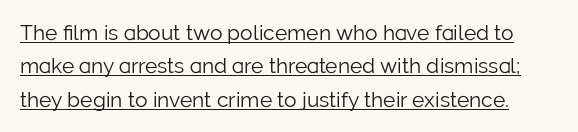
The image shows 21 px text type, upright; set normal line spacing (1.59x), normal letter spacing, underlined.
